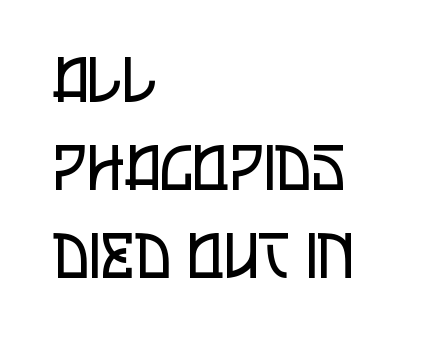
The image shows 62 px regular-weight, condensed sans-serif type, upright; set left-aligned, normal line spacing (1.42x), normal letter spacing, not underlined; low stroke contrast and a large x-height.
